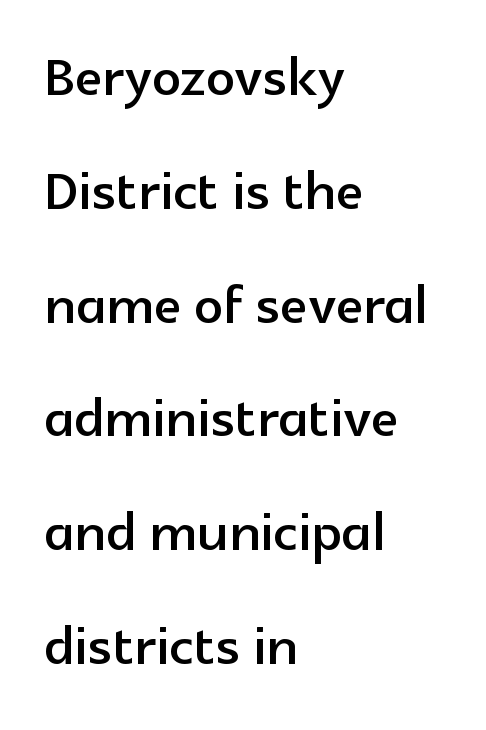
{"serif": "no", "italic": "no", "width": "normal", "x_height": "medium", "monospaced": "no", "underline": "no", "align": "left", "line_spacing": "normal", "line_spacing_ratio": 1.58, "letter_spacing": "normal", "letter_spacing_em": 0.0, "glyph_px": 72}
